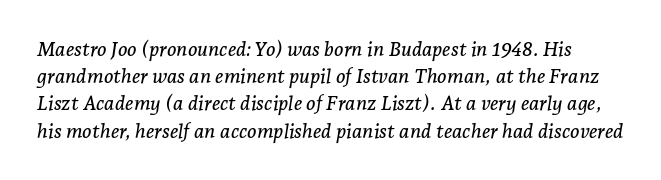
Style check: oblique. Plain, unruled lines of type. Spacing between characters is what you'd get straight out of the box. Regular leading.
